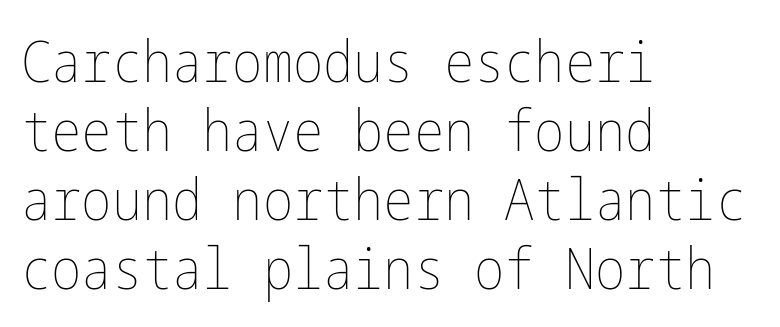
{"italic": "no", "bold": "no", "weight": "thin", "width": "condensed", "stroke_contrast": "low", "x_height": "medium", "underline": "no", "align": "left", "line_spacing_ratio": 1.21, "letter_spacing": "normal", "letter_spacing_em": 0.0, "glyph_px": 57}
